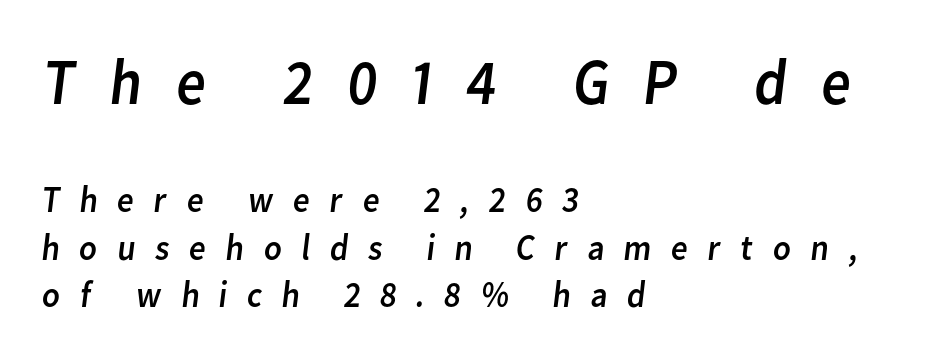
Q: Is the text bold? A: No.
Q: Is the typeface a serif or a sans-serif typeface? A: Sans-serif.
Q: Is the text underlined? A: No.
Q: How is the paragraph aligned? A: Left-aligned.
Q: Is the spacing between letters normal or unusually wide? A: Unusually wide.
Q: Is the spacing between lines tight, normal or loose? A: Normal.
Q: Which block of text is set in a larger size, the first (top) or the second (bottom)? A: The first (top) one.
Q: Width (condensed, normal, or wide)? A: Normal.
Q: Stroke contrast? A: Low.
Q: x-height? A: Medium.
Q: Monospaced? A: No.
